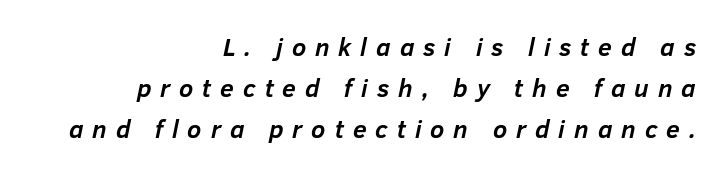
The passage shown stacks its lines at a standard gap. These lines have a slow, spaced-out rhythm from letter to letter. Designer's note — italics engaged. The space directly below the letters is spotless.
